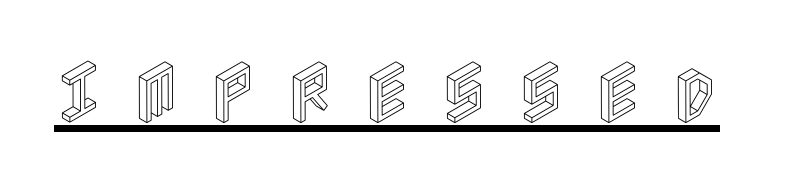
The image shows 68 px condensed type, upright; set unusually wide letter spacing (+0.4 em), underlined; a large x-height.
